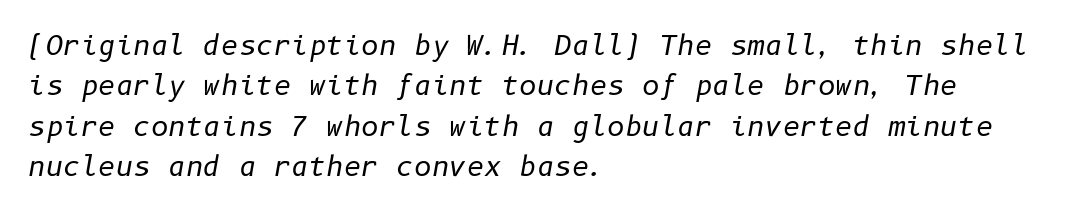
The leading is moderate, giving the passage an even texture. Underline: absent. The letters are slanted; this is an italic face. Heft: none added — not bold. Each line starts at the same left margin while the right side varies. Short note: letters normally spaced.
